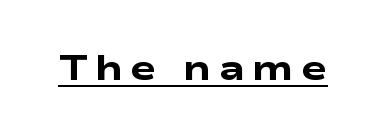
Q: Is the text bold? A: Yes.
Q: Is the typeface a serif or a sans-serif typeface? A: Sans-serif.
Q: Is the text underlined? A: Yes.
Q: Is the spacing between letters normal or unusually wide? A: Unusually wide.
Q: Width (condensed, normal, or wide)? A: Wide.
Q: Stroke contrast? A: Low.
Q: x-height? A: Medium.
Q: Monospaced? A: No.
